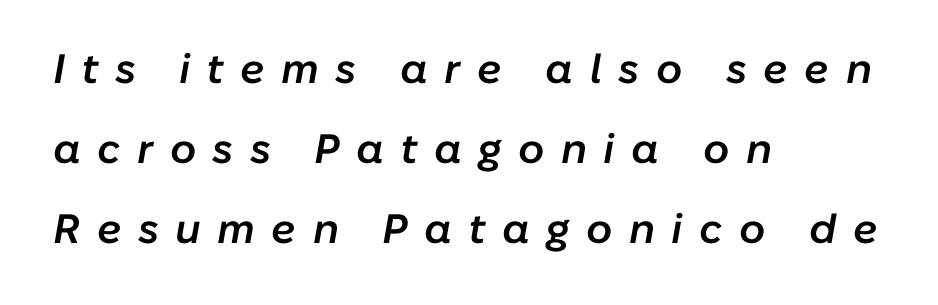
{"italic": "yes", "lean": "right", "slant_degrees": 10, "bold": "semi", "weight": "semibold", "width": "normal", "stroke_contrast": "low", "x_height": "medium", "monospaced": "no", "underline": "no", "align": "left", "line_spacing": "loose", "line_spacing_ratio": 1.95, "letter_spacing": "wide", "letter_spacing_em": 0.4, "glyph_px": 41}
